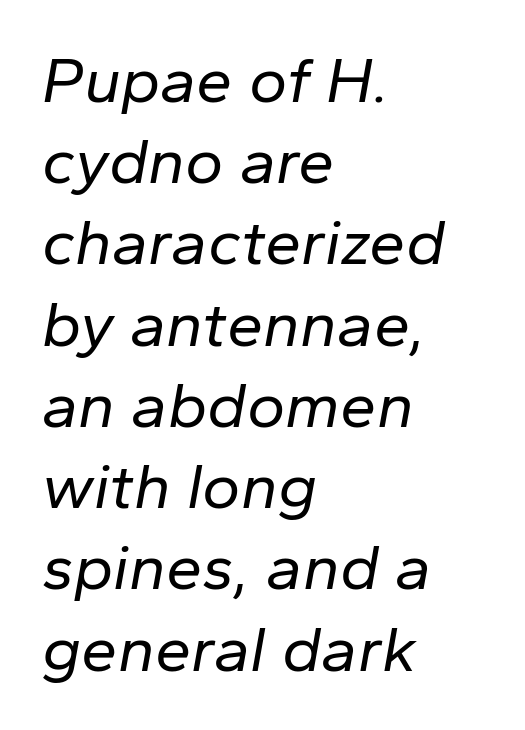
Q: Is the text bold? A: No.
Q: Is the text italic (slanted)? A: Yes, it leans right by about 10 degrees.
Q: Is the text underlined? A: No.
Q: How is the paragraph aligned? A: Left-aligned.
Q: Is the spacing between letters normal or unusually wide? A: Normal.
Q: Is the spacing between lines tight, normal or loose? A: Normal.
Q: Width (condensed, normal, or wide)? A: Normal.
Q: Stroke contrast? A: Low.
Q: x-height? A: Medium.
Q: Monospaced? A: No.
